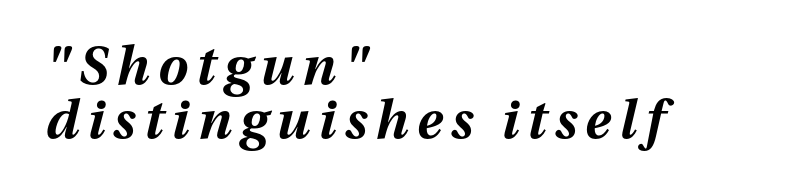
Check under the words: just untouched page. If you measured baseline to baseline, you'd find a short distance. Line beginnings align vertically; line endings do not. Style check: oblique. The letters advance in unequal steps, a hallmark of proportional type.
